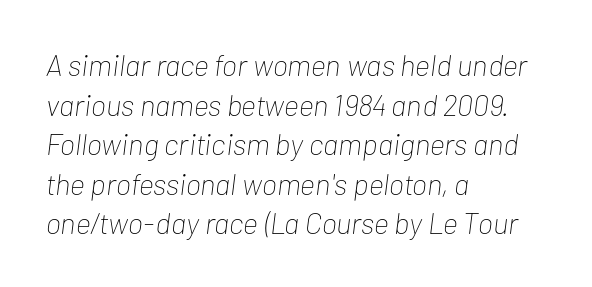
Letters have the restrained weight of plain body copy at most. The specimen omits any rule beneath the text block's lines. Each letter keeps its own natural width here, so spacing adapts to shape. Caption: multi-line text, flush left, ragged right. Each new line begins a customary step beneath the previous one.
